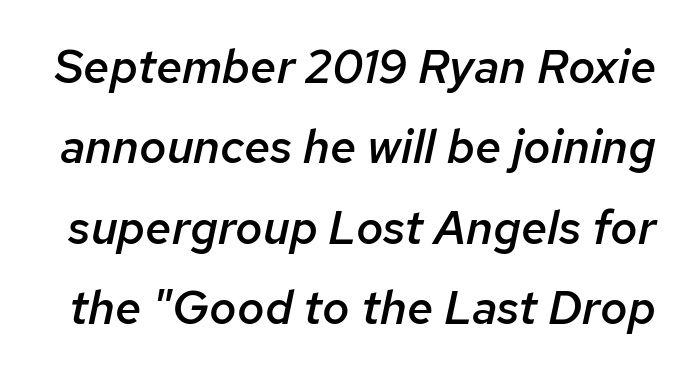
The image shows 47 px semibold type, italic (leaning right); set line spacing 1.71x, normal letter spacing, not underlined; low stroke contrast and a medium x-height.
